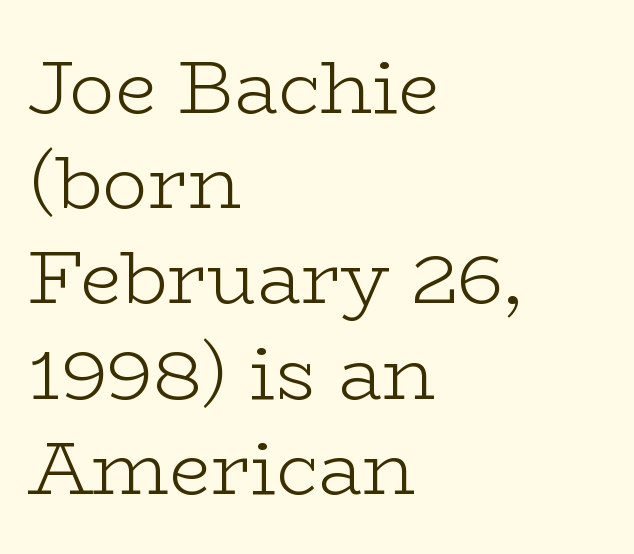
The image shows 75 px light, wide serif type, upright; set left-aligned, normal line spacing (1.27x), normal letter spacing, not underlined; low stroke contrast and a medium x-height.
